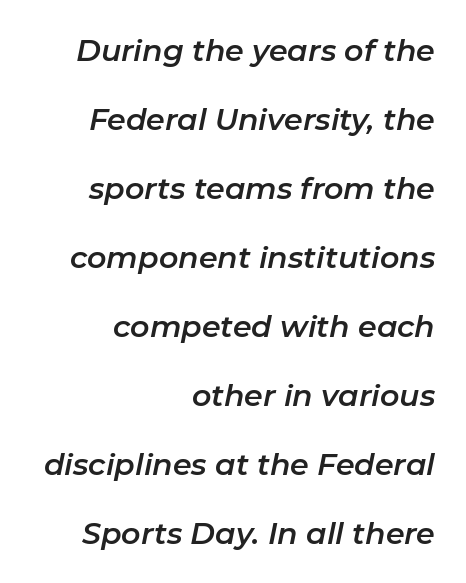
In terms of letterspacing, this is plain default setting. The zone under the glyphs is completely vacant. Slanted lettering throughout. Reading down the block, your eye finds every line finishing at a fixed right position.
